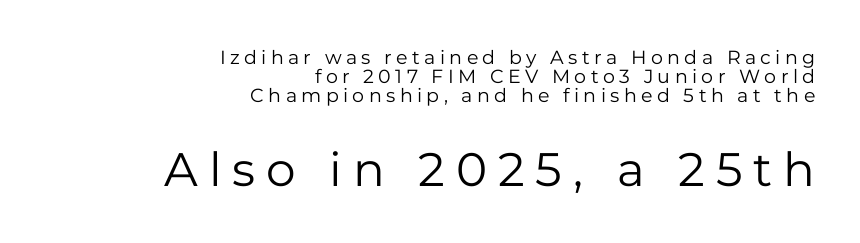
Underline: absent. The typography opts for an upright posture over an oblique one. Spacing between characters has been opened up far beyond the box default. Each letter keeps its own natural width here, so spacing adapts to shape. Is the stroke heavy? The answer is a plain regular-or-lighter.
